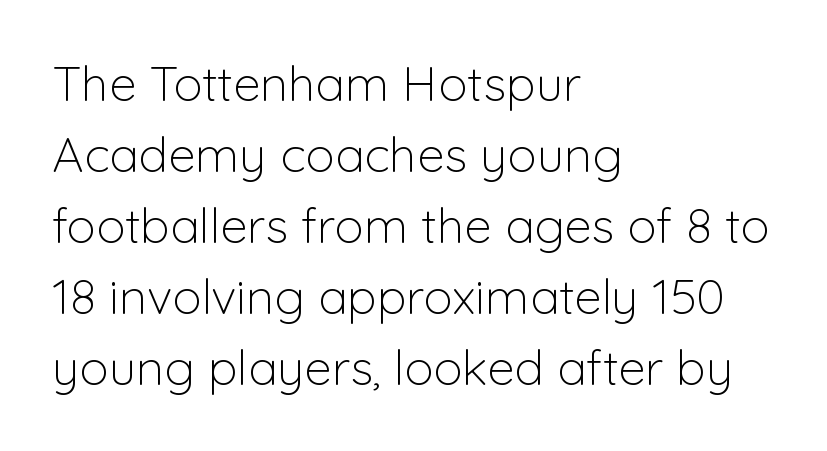
Nobody touched the tracking dial on this one. A clean baseline with only descenders dipping below it. A light-to-regular cut is what we see here. The specimen reads as upright at a glance. Think of a printed novel: that variable character pitch is what you see here.
